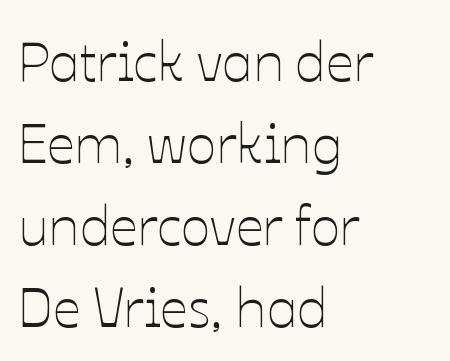
The image shows 55 px thin type, upright; set left-aligned, normal line spacing (1.49x), normal letter spacing, not underlined; low stroke contrast and a medium x-height.
